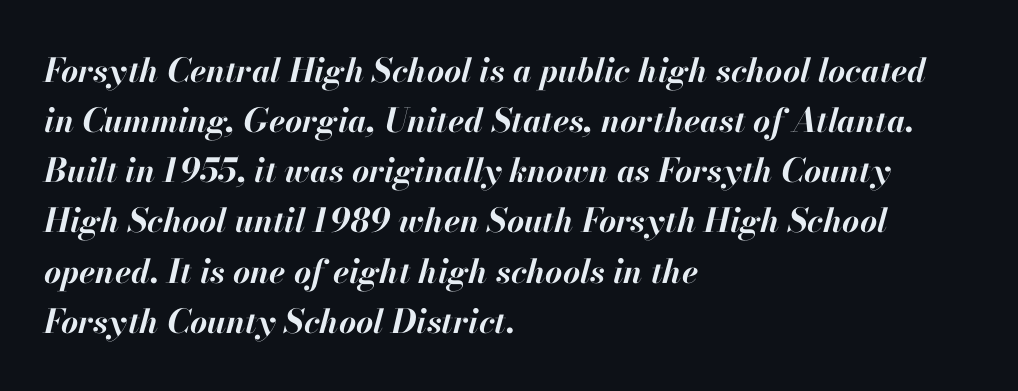
{"italic": "yes", "lean": "right", "slant_degrees": 13, "bold": "yes", "weight": "bold", "width": "normal", "stroke_contrast": "high", "x_height": "small", "monospaced": "no", "underline": "no", "align": "left", "line_spacing": "normal", "line_spacing_ratio": 1.52, "letter_spacing": "normal", "letter_spacing_em": 0.0, "glyph_px": 33}
